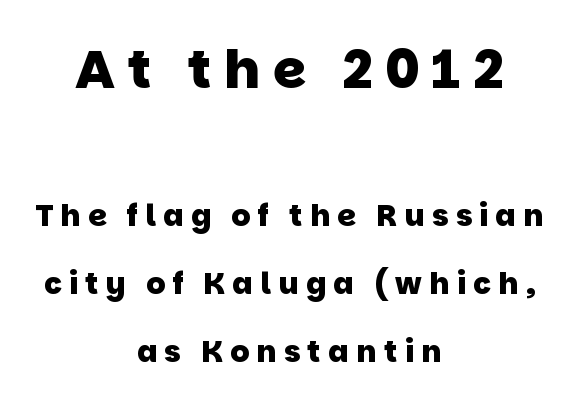
Q: Is the text bold? A: Yes.
Q: Is the typeface a serif or a sans-serif typeface? A: Sans-serif.
Q: Is the text underlined? A: No.
Q: How is the paragraph aligned? A: Centered.
Q: Is the spacing between letters normal or unusually wide? A: Unusually wide.
Q: Is the spacing between lines tight, normal or loose? A: Loose.
Q: Which block of text is set in a larger size, the first (top) or the second (bottom)? A: The first (top) one.
Q: Width (condensed, normal, or wide)? A: Normal.
Q: Stroke contrast? A: Low.
Q: x-height? A: Large.
Q: Monospaced? A: No.
